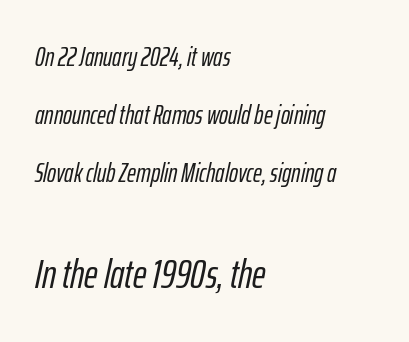
These lines are rendered in a variable-pitch font. The rendering enlarges the type as you move from the upper chunk to the lower. Inter-character spacing is left at the font's built-in metrics. The lines are quadded left. Quick note: italic. Just letters on the line, the space beneath them empty.
